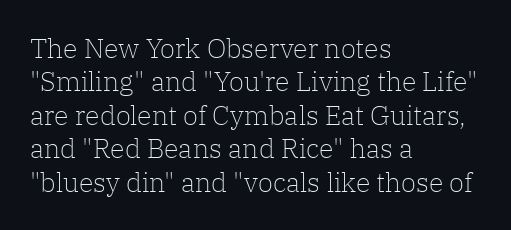
{"italic": "no", "bold": "no", "underline": "no", "align": "left", "line_spacing_ratio": 1.24, "letter_spacing": "normal", "letter_spacing_em": 0.0, "glyph_px": 27}
